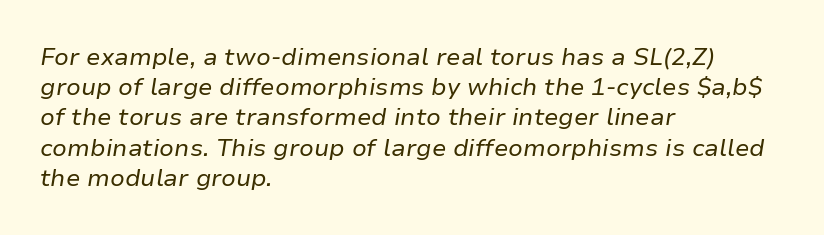
A clean baseline with only descenders dipping below it. Line spacing here is normal. Where is the straight margin? On the left. The letters look calm and open, with moderate or lighter stems.
